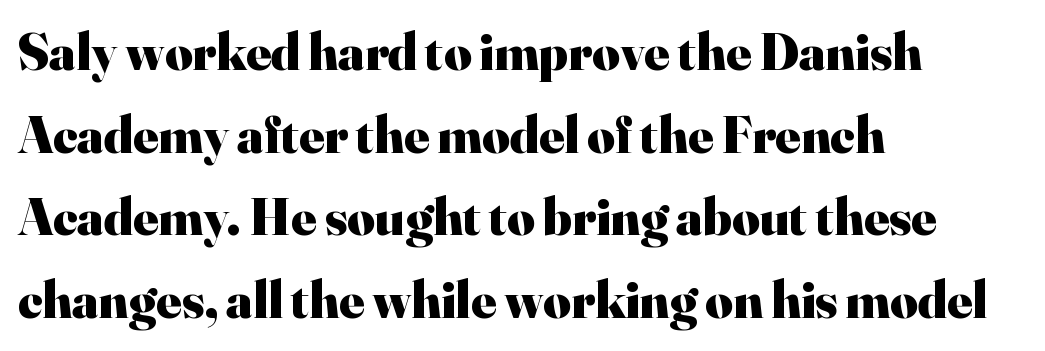
Q: Is the text bold? A: Yes.
Q: Is the text italic (slanted)? A: No, it is upright.
Q: Is the typeface a serif or a sans-serif typeface? A: Serif.
Q: Is the text underlined? A: No.
Q: How is the paragraph aligned? A: Left-aligned.
Q: Is the spacing between letters normal or unusually wide? A: Normal.
Q: Is the spacing between lines tight, normal or loose? A: Normal.
Q: Width (condensed, normal, or wide)? A: Normal.
Q: Stroke contrast? A: High.
Q: x-height? A: Small.
Q: Monospaced? A: No.
